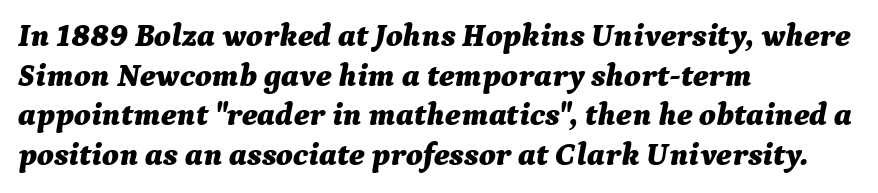
The image shows 32 px bold type, italic (leaning right); set left-aligned, line spacing 1.24x, normal letter spacing, not underlined; medium stroke contrast and a medium x-height.
